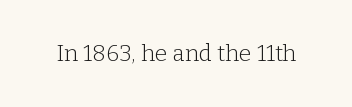
The image shows 23 px text type, upright; set normal letter spacing, not underlined.
